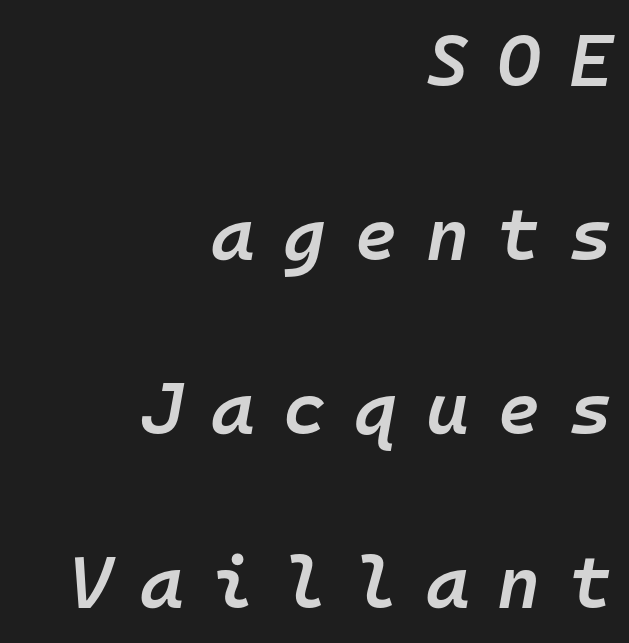
The image shows 74 px semibold type, italic (leaning right), monospaced; set right-aligned, loose line spacing (2.35x), unusually wide letter spacing (+0.38 em), not underlined; low stroke contrast and a medium x-height.
